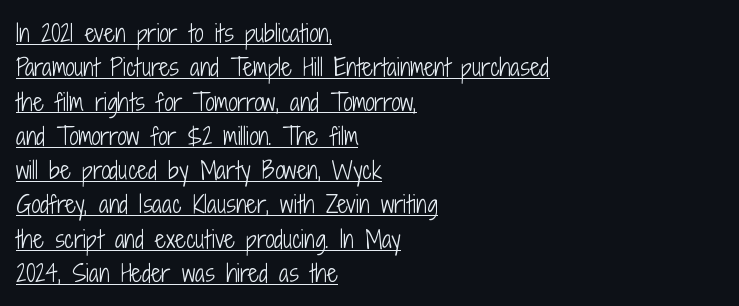
{"italic": "no", "bold": "no", "underline": "yes", "align": "left", "line_spacing": "normal", "line_spacing_ratio": 1.49, "letter_spacing": "normal", "letter_spacing_em": 0.0, "glyph_px": 23}
